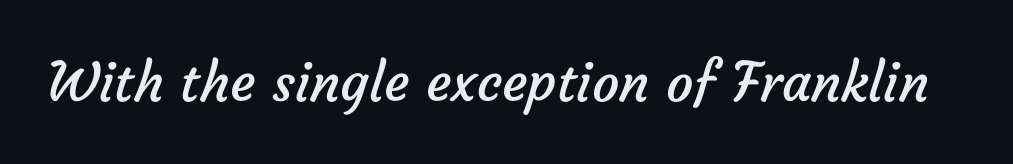
The image shows 54 px regular-weight sans-serif type; set normal letter spacing, not underlined; low stroke contrast and a medium x-height.
